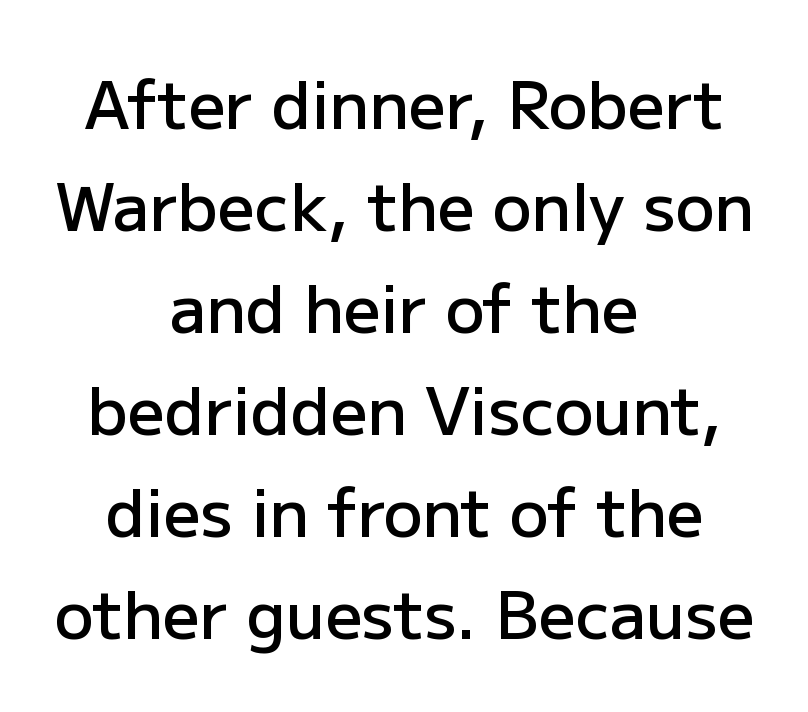
{"serif": "no", "italic": "no", "bold": "semi", "weight": "semibold", "width": "normal", "stroke_contrast": "low", "x_height": "medium", "monospaced": "no", "underline": "no", "align": "center", "line_spacing": "normal", "line_spacing_ratio": 1.57, "letter_spacing": "normal", "letter_spacing_em": 0.0, "glyph_px": 65}
